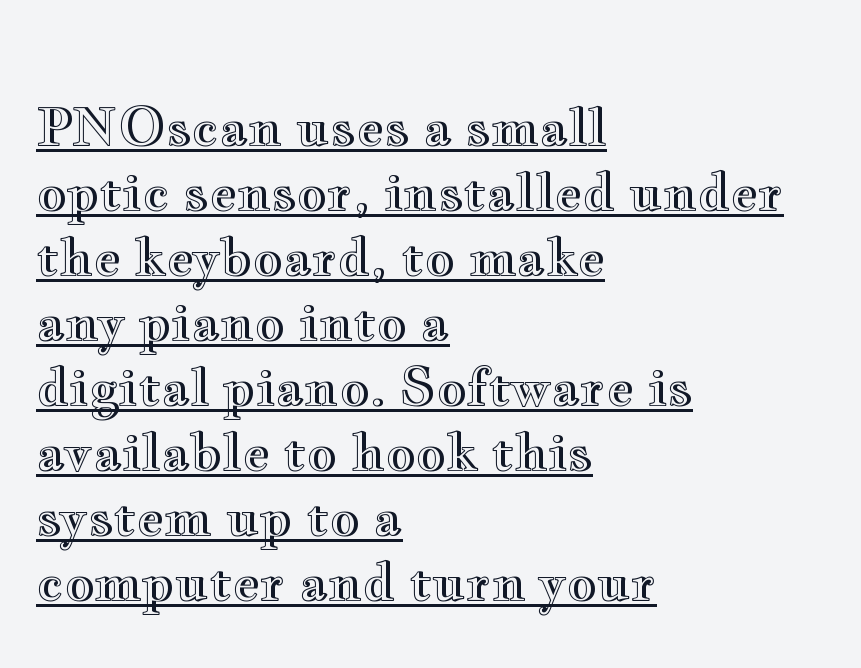
Is there any slant? The stems are plumb. The passage shown is underscored from start to finish. Leftover space on each line is placed entirely after the last word. The line-height multiplier appears to be the usual default. Characters follow at the spacing the type designer built in. Varying glyph widths throughout — classic text-font behaviour.
